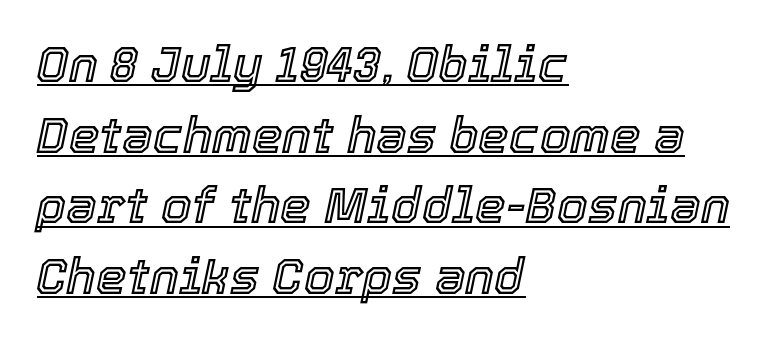
{"italic": "yes", "lean": "right", "slant_degrees": 12, "width": "normal", "x_height": "medium", "monospaced": "no", "underline": "yes", "align": "left", "line_spacing": "normal", "line_spacing_ratio": 1.44, "letter_spacing": "normal", "letter_spacing_em": 0.0, "glyph_px": 49}
